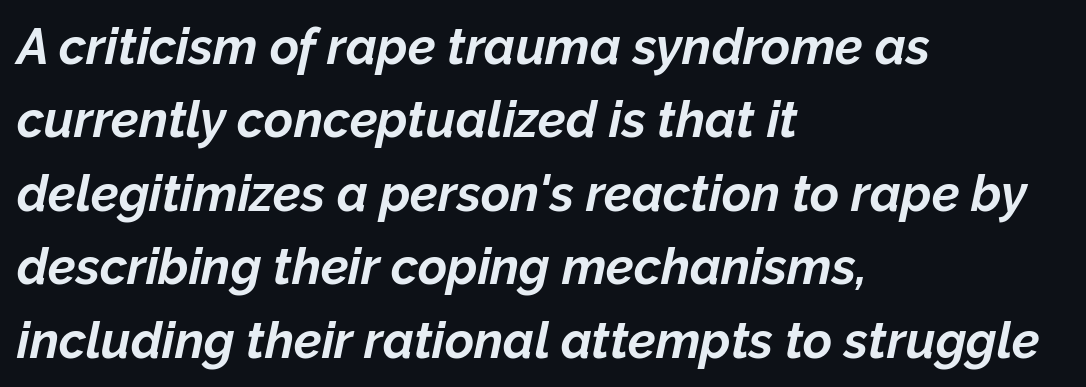
Q: Is the text bold? A: Yes.
Q: Is the text italic (slanted)? A: Yes, it leans right by about 12 degrees.
Q: Is the text underlined? A: No.
Q: How is the paragraph aligned? A: Left-aligned.
Q: Is the spacing between letters normal or unusually wide? A: Normal.
Q: Is the spacing between lines tight, normal or loose? A: Normal.
Q: Width (condensed, normal, or wide)? A: Normal.
Q: Stroke contrast? A: Low.
Q: x-height? A: Medium.
Q: Monospaced? A: No.
